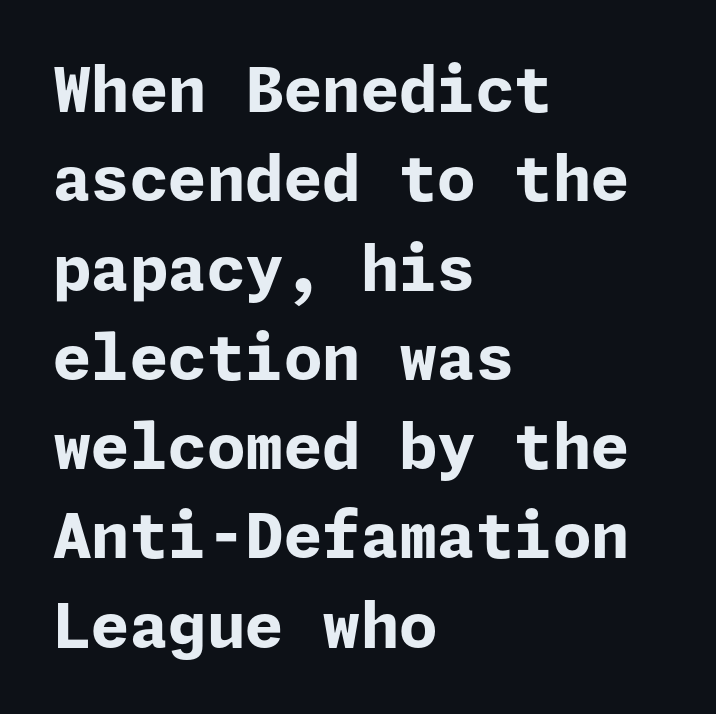
{"serif": "no", "italic": "no", "bold": "yes", "weight": "bold", "width": "normal", "stroke_contrast": "low", "x_height": "medium", "underline": "no", "align": "left", "line_spacing": "normal", "line_spacing_ratio": 1.44, "letter_spacing": "normal", "letter_spacing_em": 0.0, "glyph_px": 62}
